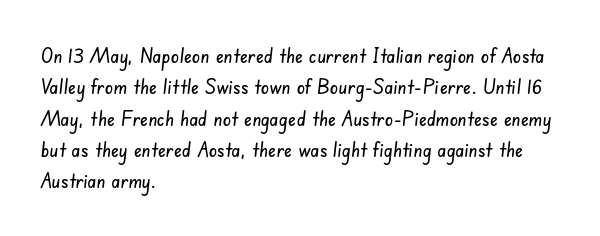
The image shows 21 px text type; set left-aligned, normal line spacing (1.49x), normal letter spacing, not underlined.
